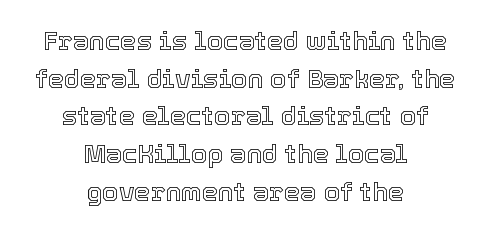
Q: Is the text italic (slanted)? A: No, it is upright.
Q: Is the text underlined? A: No.
Q: How is the paragraph aligned? A: Centered.
Q: Is the spacing between letters normal or unusually wide? A: Normal.
Q: Is the spacing between lines tight, normal or loose? A: Normal.
